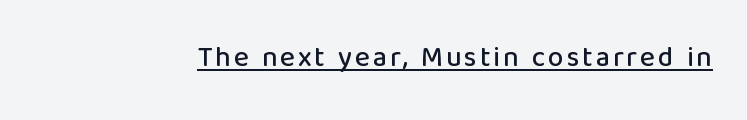
Note: no serifs on the glyphs. Proportional: the letters do not fall into vertical columns. Decoration check: the copy is underlined. The font's upright variant was chosen for this text.
